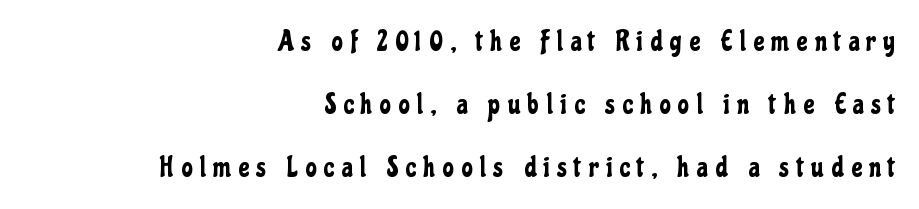
{"serif": "no", "italic": "no", "width": "condensed", "stroke_contrast": "low", "x_height": "medium", "monospaced": "no", "underline": "no", "align": "right", "line_spacing": "loose", "line_spacing_ratio": 2.25, "letter_spacing": "wide", "letter_spacing_em": 0.27, "glyph_px": 28}
